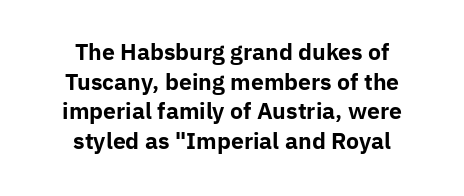
The image shows 22 px bold type, upright; set centered, normal line spacing (1.35x), normal letter spacing, not underlined.
